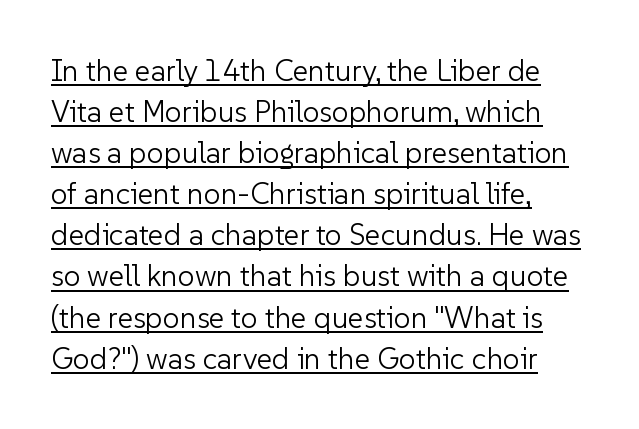
Words appear dense and cohesive because spacing is normal. The block of text has a typical density, with ordinary space between rows. Observe the absence of serifs on each vertical stroke in this sample. Leftover space on each line is placed entirely after the last word. Caption: lettering with a line underneath.
